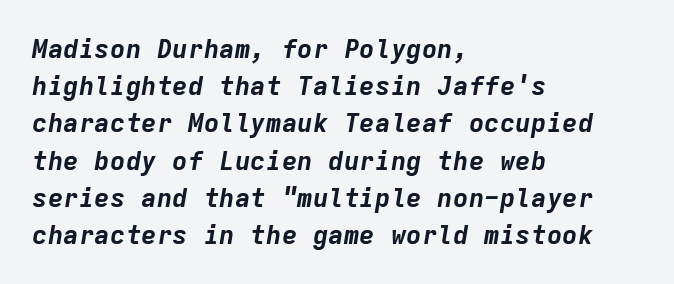
{"italic": "yes", "lean": "right", "slant_degrees": 9, "bold": "yes", "underline": "no", "align": "left", "line_spacing": "normal", "line_spacing_ratio": 1.43, "letter_spacing": "normal", "letter_spacing_em": 0.0, "glyph_px": 26}
